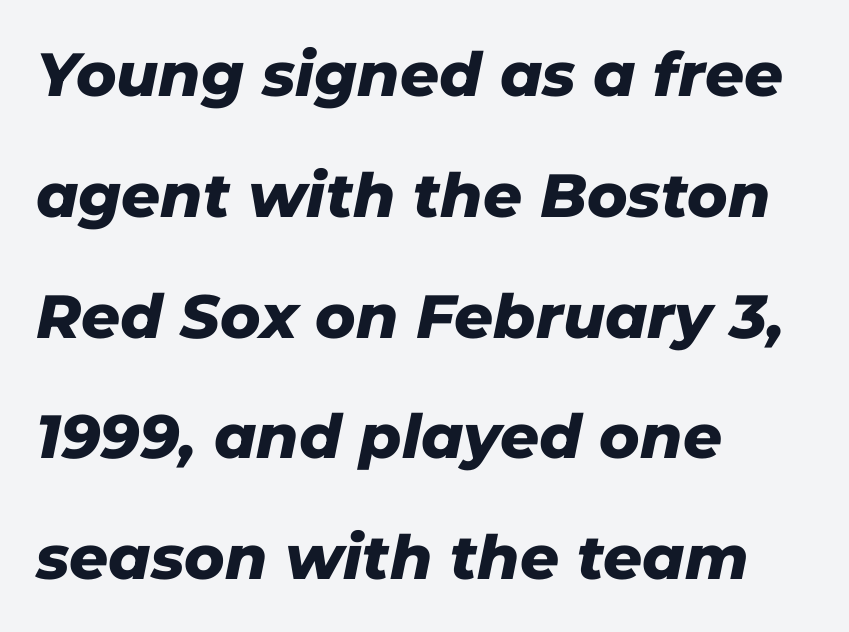
Lines of text with bare space underneath. The strokes are fattened all the way to bold. The gaps between neighbouring characters are ordinary and unremarkable. The passage shown leans; its letterforms are oblique. Quick note: interline space is abundant.
